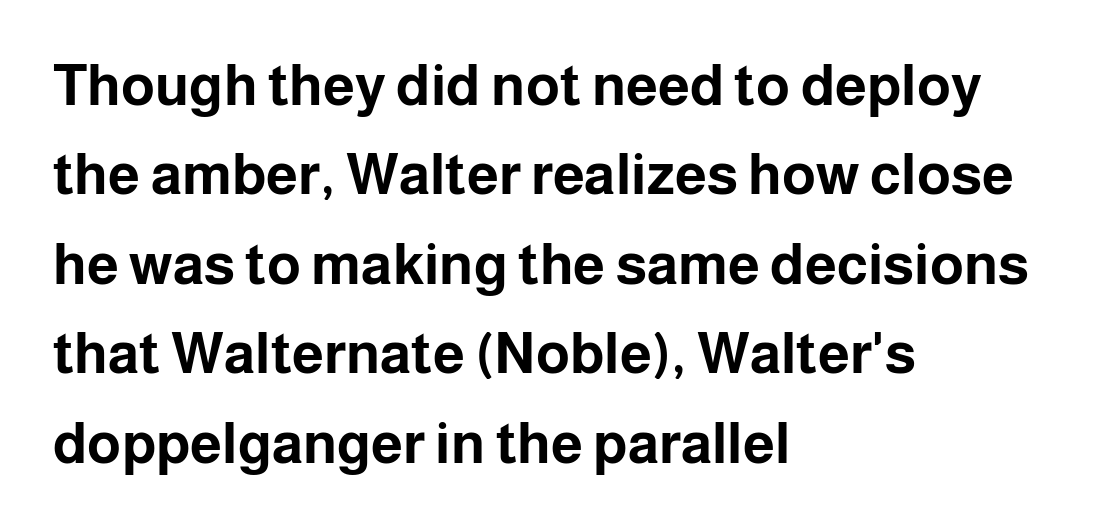
{"serif": "no", "italic": "no", "bold": "yes", "weight": "bold", "width": "normal", "stroke_contrast": "low", "x_height": "medium", "monospaced": "no", "underline": "no", "align": "left", "line_spacing": "normal", "line_spacing_ratio": 1.57, "letter_spacing": "normal", "letter_spacing_em": 0.0, "glyph_px": 57}
